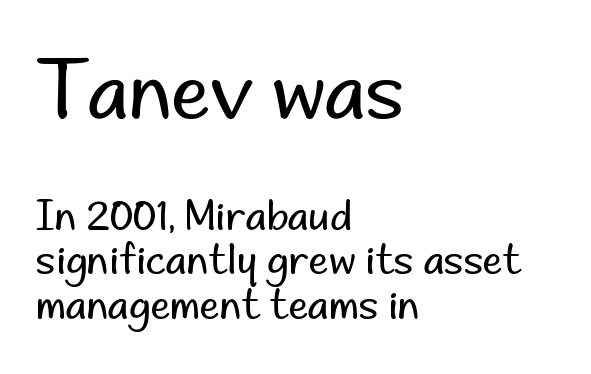
Quick note: not italic, upright. Larger block? The one above; the one below is distinctly smaller. Nothing unusual about the tracking: characters are spaced as the font intends. Think of a printed novel: that variable character pitch is what you see here. Each stroke keeps to a modest, everyday thickness or less. This is sans-serif lettering, the kind often seen on screens and signage.
